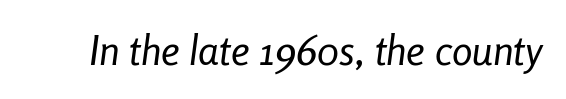
Italic: yes, the glyphs are oblique. The strip under each line holds only bare page. The gaps between neighbouring characters are ordinary and unremarkable. The font sits on the lighter half of the weight spectrum, regular included. This sample has the flowing, uneven cadence of proportional lettering.
